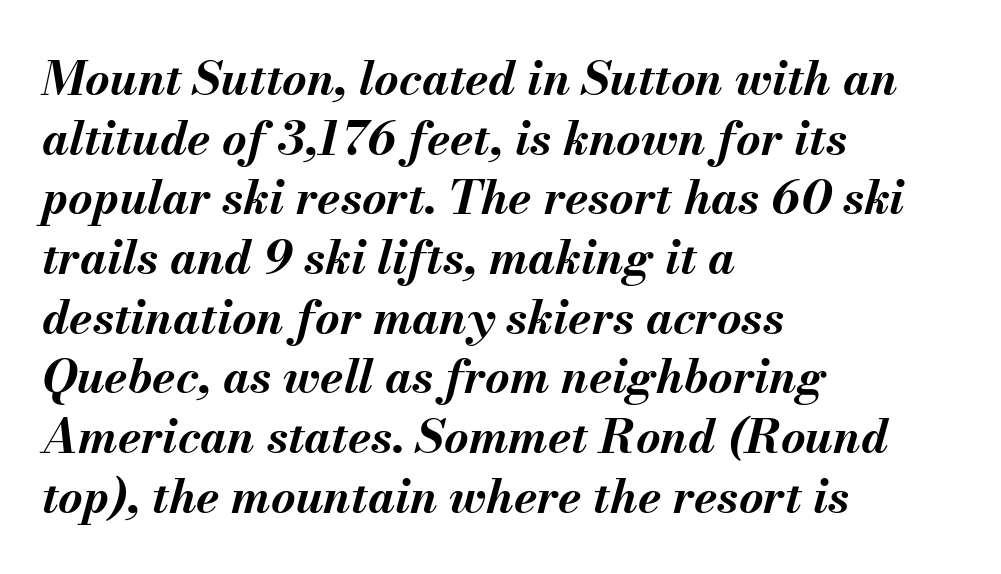
Q: Is the text bold? A: Yes.
Q: Is the text italic (slanted)? A: Yes, it leans right by about 13 degrees.
Q: Is the text underlined? A: No.
Q: How is the paragraph aligned? A: Left-aligned.
Q: Is the spacing between letters normal or unusually wide? A: Normal.
Q: Is the spacing between lines tight, normal or loose? A: Normal.
Q: Width (condensed, normal, or wide)? A: Normal.
Q: Stroke contrast? A: Medium.
Q: x-height? A: Small.
Q: Monospaced? A: No.
